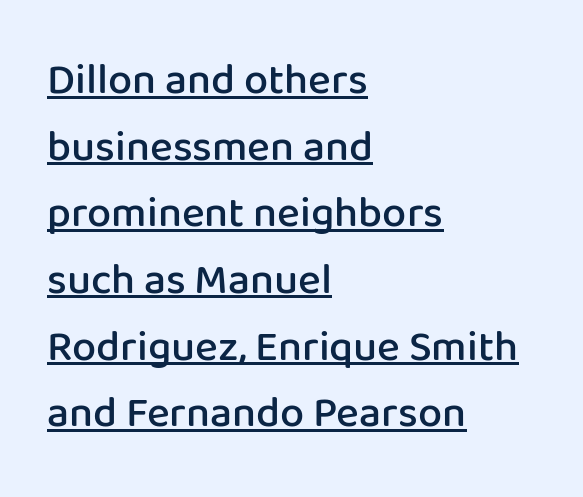
A typographer would call this underscored text. The rendering shows plain stroke endings on the letterforms — a sans-serif design. Notice how the passage keeps a crisp vertical edge on the left only. In terms of letterspacing, this is plain default setting. Leading: standard. It's the straight-up-and-down kind of type.
